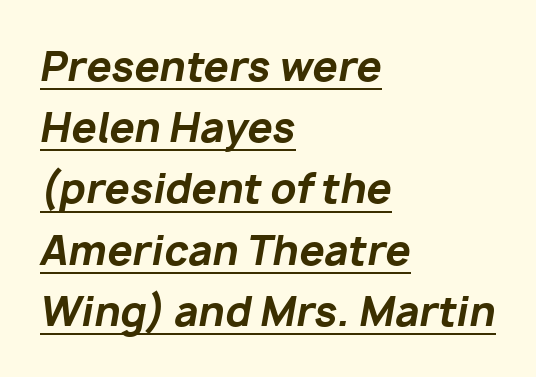
Q: Is the text bold? A: Yes.
Q: Is the text italic (slanted)? A: Yes, it leans right by about 10 degrees.
Q: Is the text underlined? A: Yes.
Q: How is the paragraph aligned? A: Left-aligned.
Q: Is the spacing between letters normal or unusually wide? A: Normal.
Q: Is the spacing between lines tight, normal or loose? A: Normal.
Q: Width (condensed, normal, or wide)? A: Normal.
Q: Stroke contrast? A: Low.
Q: x-height? A: Medium.
Q: Monospaced? A: No.
